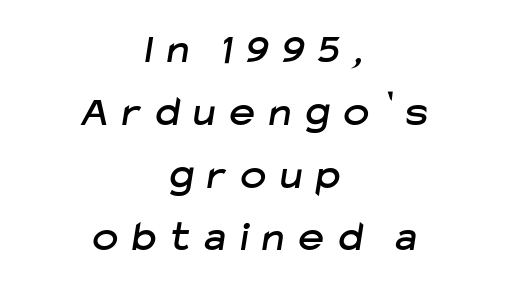
{"serif": "no", "width": "normal", "stroke_contrast": "low", "x_height": "medium", "monospaced": "no", "underline": "no", "align": "center", "line_spacing": "normal", "line_spacing_ratio": 1.46, "letter_spacing": "wide", "letter_spacing_em": 0.34, "glyph_px": 43}
